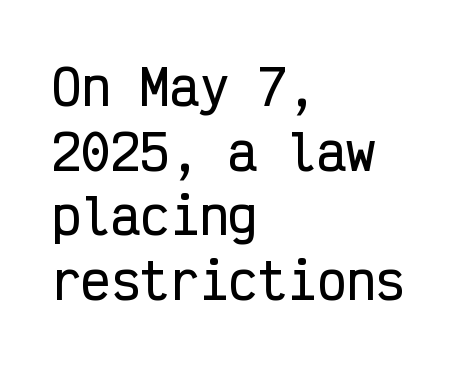
A bare baseline throughout the passage. Fixed-width glyphs throughout — classic coding-font behaviour. In terms of posture, this sample is upright. The paragraph shown leans on its left margin. Nobody touched the tracking dial on this one.
